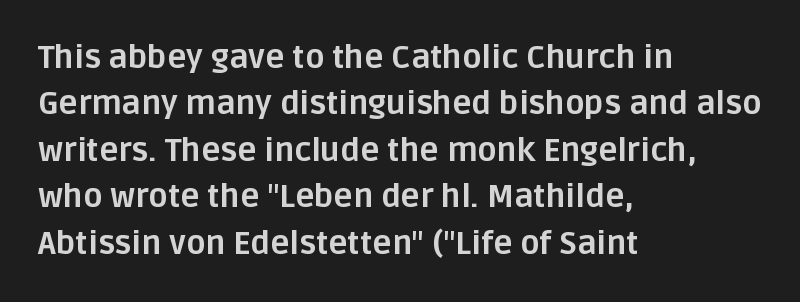
The font family rendered here belongs to the sans-serif group. Leftover space on each line is placed entirely after the last word. The letters advance in unequal steps, a hallmark of proportional type. Vertically, the passage feels balanced, rows spaced as you'd expect. Honestly, the letter spacing is just normal — you wouldn't notice it.
